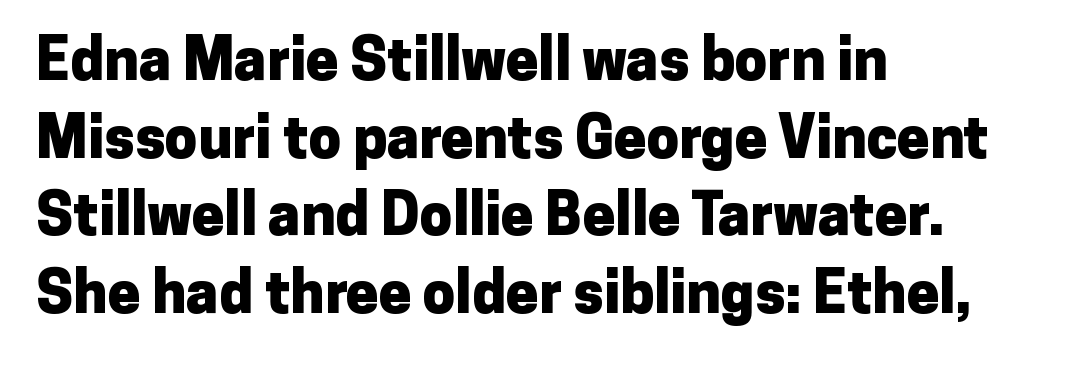
The tracking reads as untouched default to a designer's eye. This rendering uses left alignment, leaving the right contour irregular. Reading down the column, the eye jumps a familiar distance to each next line. What weight is shown? A full bold with thick strokes. A typesetter would mark this as roman, not italic.
